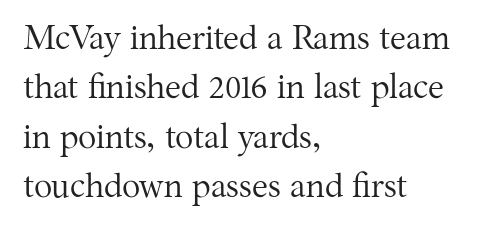
Q: Is the text bold? A: No.
Q: Is the text italic (slanted)? A: No, it is upright.
Q: Is the typeface a serif or a sans-serif typeface? A: Serif.
Q: Is the text underlined? A: No.
Q: How is the paragraph aligned? A: Left-aligned.
Q: Is the spacing between letters normal or unusually wide? A: Normal.
Q: Is the spacing between lines tight, normal or loose? A: Normal.
Q: Width (condensed, normal, or wide)? A: Normal.
Q: Stroke contrast? A: Medium.
Q: x-height? A: Medium.
Q: Monospaced? A: No.
